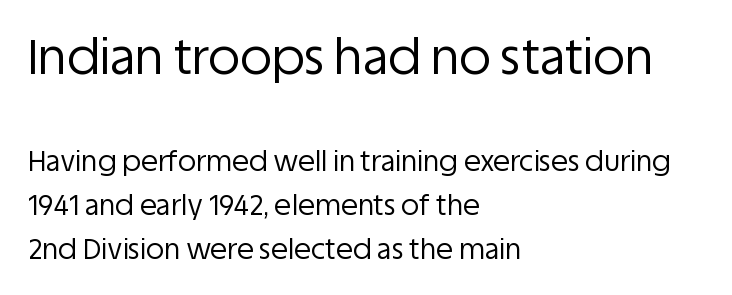
{"serif": "no", "italic": "no", "bold": "no", "weight": "regular", "width": "normal", "stroke_contrast": "low", "x_height": "large", "monospaced": "no", "underline": "no", "align": "left", "line_spacing": "normal", "line_spacing_ratio": 1.58, "letter_spacing": "normal", "letter_spacing_em": 0.0, "larger_block": "first", "size_ratio": 1.75, "glyph_px": 49}
